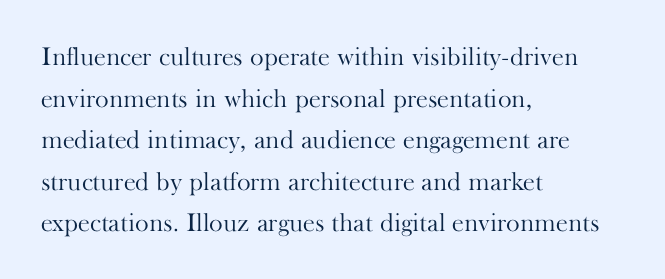
{"italic": "no", "bold": "no", "underline": "no", "align": "left", "line_spacing": "normal", "line_spacing_ratio": 1.6, "letter_spacing": "normal", "letter_spacing_em": 0.0, "glyph_px": 26}
